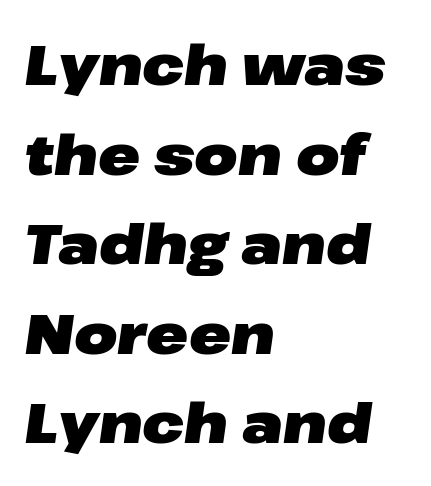
Q: Is the text bold? A: Yes.
Q: Is the text italic (slanted)? A: Yes, it leans right by about 8 degrees.
Q: Is the text underlined? A: No.
Q: How is the paragraph aligned? A: Left-aligned.
Q: Is the spacing between letters normal or unusually wide? A: Normal.
Q: Is the spacing between lines tight, normal or loose? A: Normal.
Q: Width (condensed, normal, or wide)? A: Wide.
Q: Stroke contrast? A: Low.
Q: x-height? A: Medium.
Q: Monospaced? A: No.
